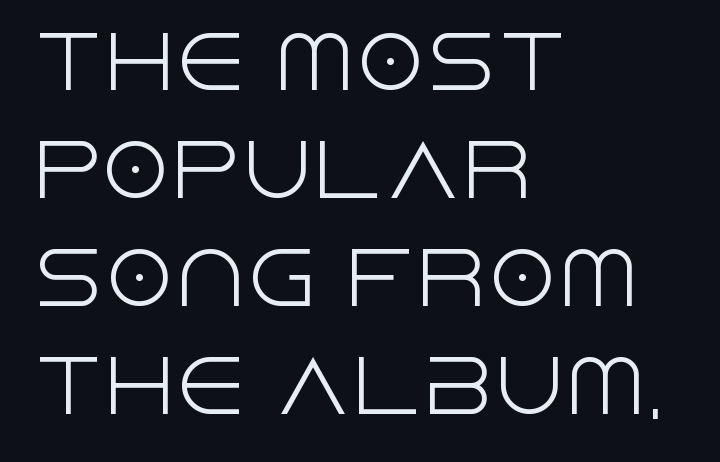
{"serif": "no", "italic": "no", "bold": "no", "weight": "light", "width": "normal", "x_height": "large", "monospaced": "no", "underline": "no", "align": "left", "line_spacing": "normal", "line_spacing_ratio": 1.52, "letter_spacing": "normal", "letter_spacing_em": 0.0, "glyph_px": 71}
